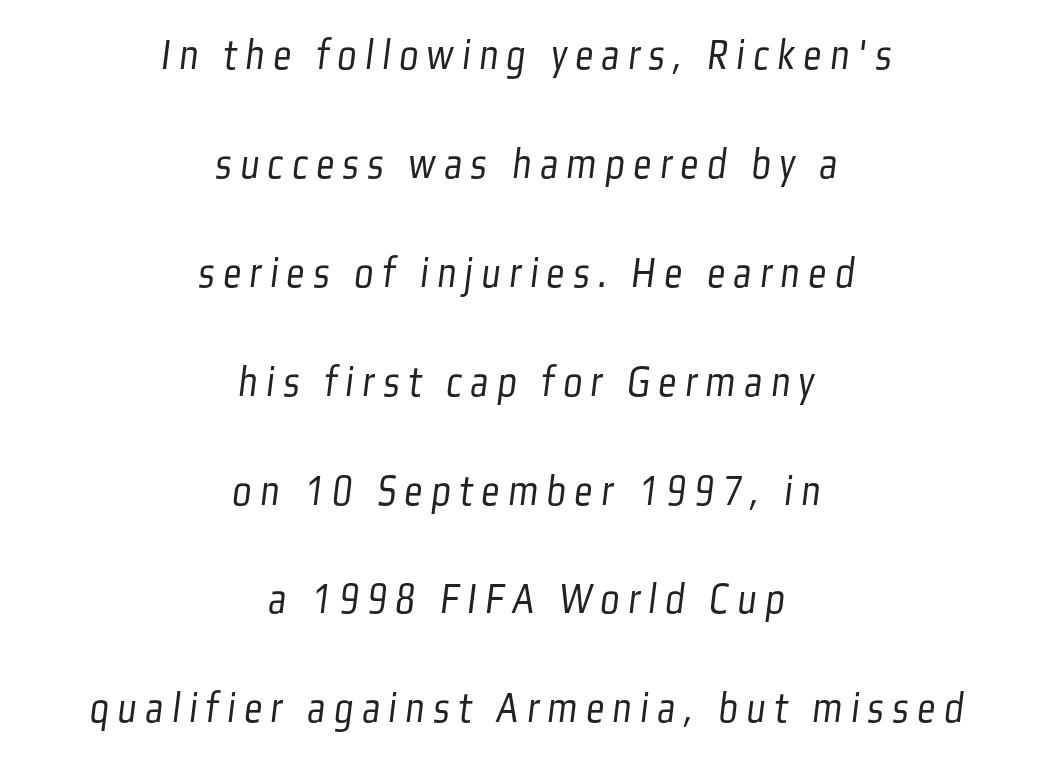
The image shows 45 px light, condensed sans-serif type; set centered, loose line spacing (2.42x), not underlined; low stroke contrast and a medium x-height.
